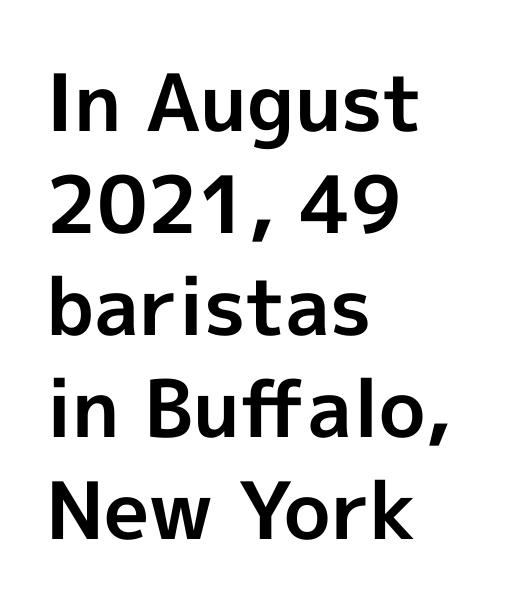
The image shows 79 px bold sans-serif type, upright; set left-aligned, normal line spacing (1.29x), normal letter spacing, not underlined; a medium x-height.
